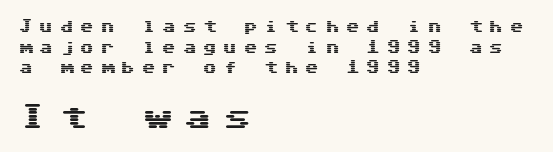
{"serif": "no", "italic": "no", "width": "wide", "stroke_contrast": "medium", "x_height": "medium", "underline": "no", "align": "left", "line_spacing": "normal", "line_spacing_ratio": 1.47, "letter_spacing": "wide", "letter_spacing_em": 0.46, "larger_block": "second", "size_ratio": 2.0, "glyph_px": 28}
